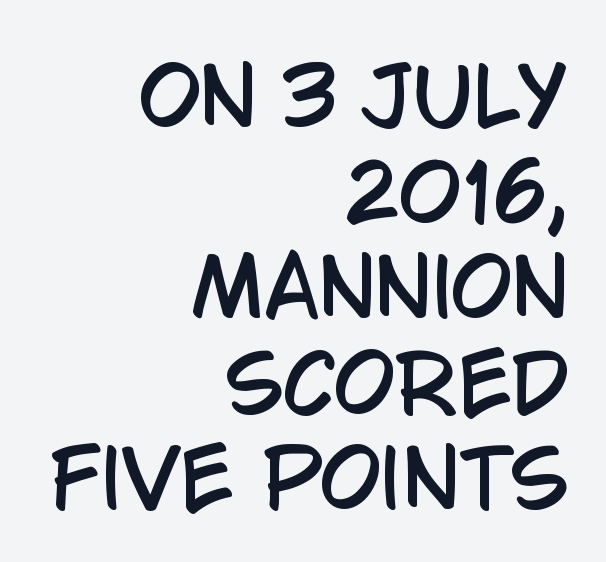
Q: Is the text italic (slanted)? A: No, it is upright.
Q: Is the typeface a serif or a sans-serif typeface? A: Sans-serif.
Q: Is the text underlined? A: No.
Q: How is the paragraph aligned? A: Right-aligned.
Q: Is the spacing between letters normal or unusually wide? A: Normal.
Q: Width (condensed, normal, or wide)? A: Condensed.
Q: Stroke contrast? A: Low.
Q: x-height? A: Large.
Q: Monospaced? A: No.
